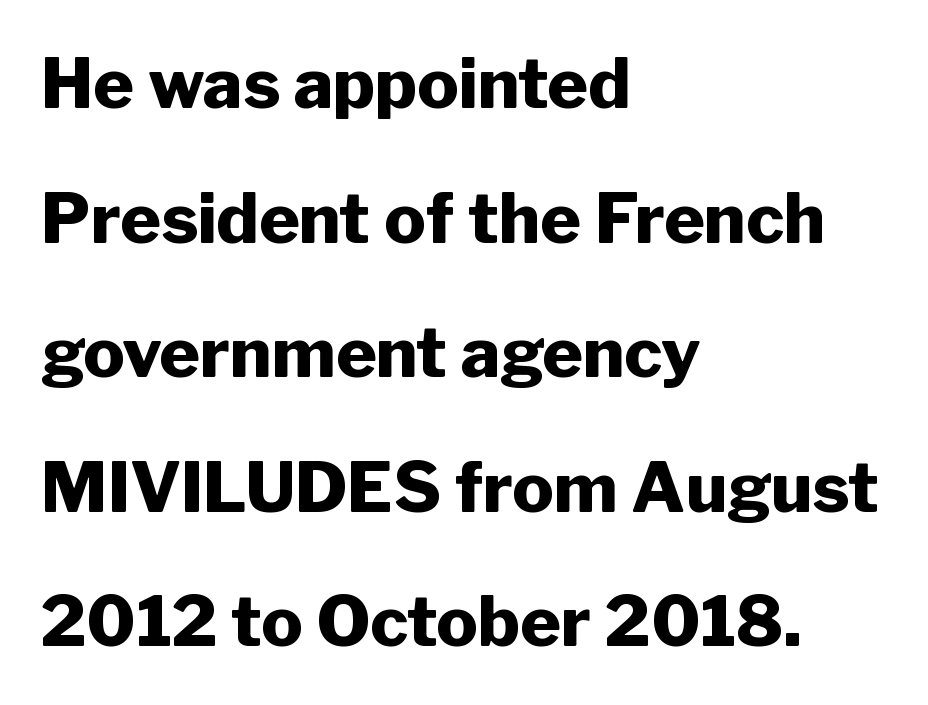
{"serif": "no", "italic": "no", "bold": "yes", "weight": "heavy", "width": "normal", "stroke_contrast": "low", "x_height": "medium", "monospaced": "no", "underline": "no", "align": "left", "line_spacing": "loose", "line_spacing_ratio": 1.95, "letter_spacing": "normal", "letter_spacing_em": 0.0, "glyph_px": 69}
